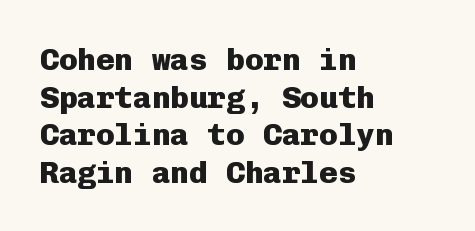
The image shows 31 px heavy sans-serif type, upright, monospaced; set left-aligned, line spacing 1.21x, normal letter spacing, not underlined; low stroke contrast and a medium x-height.
